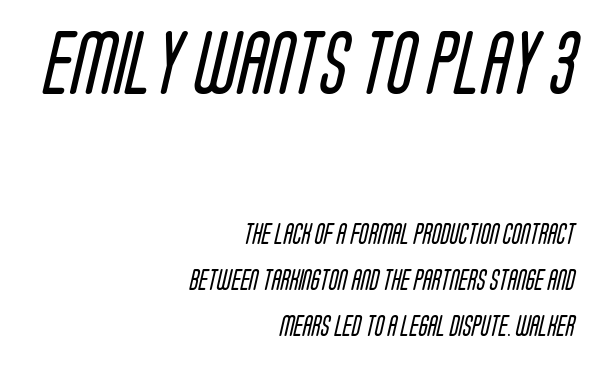
{"serif": "no", "bold": "no", "weight": "regular", "width": "condensed", "stroke_contrast": "low", "x_height": "large", "monospaced": "no", "underline": "no", "align": "right", "line_spacing": "loose", "line_spacing_ratio": 2.21, "letter_spacing": "normal", "letter_spacing_em": 0.0, "larger_block": "first", "size_ratio": 3.05, "glyph_px": 64}
